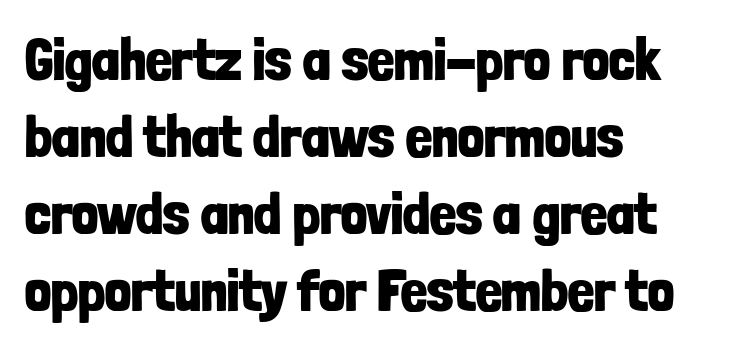
You could not count columns in this text — the font is proportionally spaced. A student would call this left alignment; a typographer would say flush left, rag right. The glyphs have the mass of a bold cut. Line spacing here is normal. The type is set solid horizontally, with unmodified tracking.
